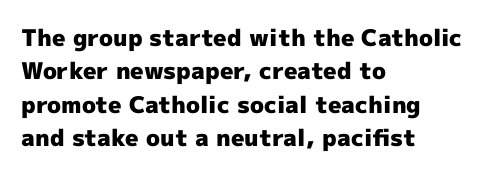
Q: Is the text bold? A: Yes.
Q: Is the text italic (slanted)? A: No, it is upright.
Q: Is the text underlined? A: No.
Q: How is the paragraph aligned? A: Left-aligned.
Q: Is the spacing between letters normal or unusually wide? A: Normal.
Q: Is the spacing between lines tight, normal or loose? A: Normal.
